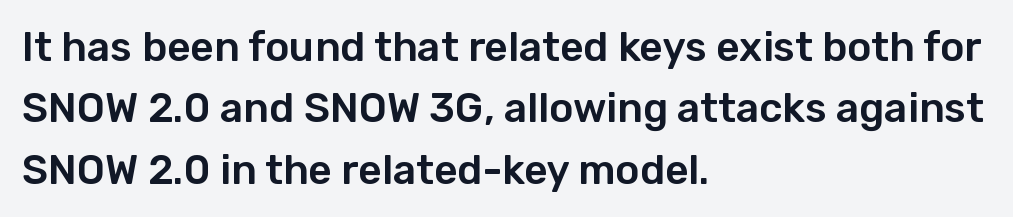
The image shows 41 px sans-serif type, upright; set left-aligned, normal line spacing (1.5x), normal letter spacing, not underlined; low stroke contrast and a medium x-height.
